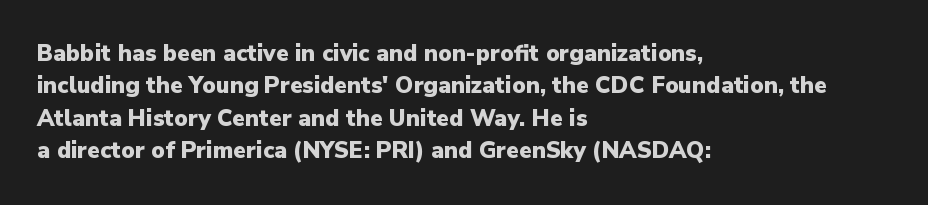
The space directly below the letters is spotless. A dark, heavy texture on the line: the type is bold. Every row of glyphs begins at an identical x-position on the left. Posture: vertical.
